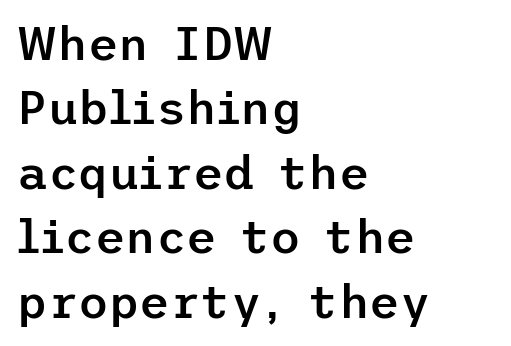
The image shows 47 px semibold sans-serif type, upright; set left-aligned, normal line spacing (1.37x), normal letter spacing, not underlined; low stroke contrast and a medium x-height.
